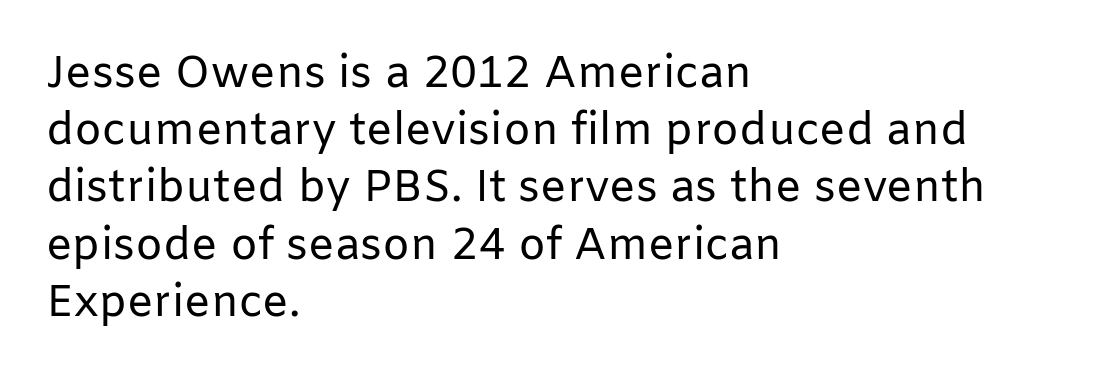
{"serif": "no", "italic": "no", "bold": "no", "weight": "regular", "width": "normal", "stroke_contrast": "low", "x_height": "medium", "monospaced": "no", "underline": "no", "align": "left", "line_spacing": "normal", "line_spacing_ratio": 1.3, "letter_spacing": "normal", "letter_spacing_em": 0.0, "glyph_px": 44}
